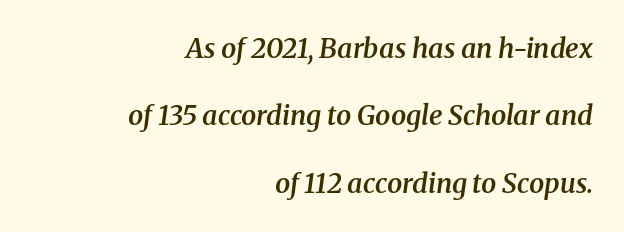
The image shows 27 px text type, italic (leaning right); set right-aligned, loose line spacing (2.5x), normal letter spacing, not underlined.
